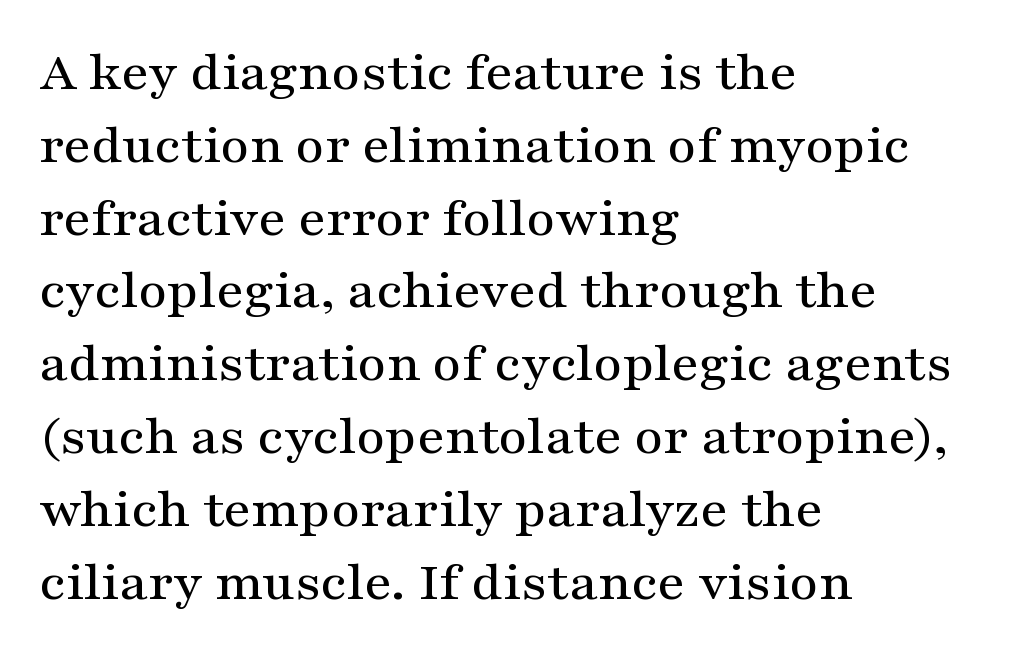
These lines are composed in type with serifs. Do the letters lean? They stand straight. Default kerning and tracking; the words read as compact shapes. In CSS terms this would be text-align: left.
